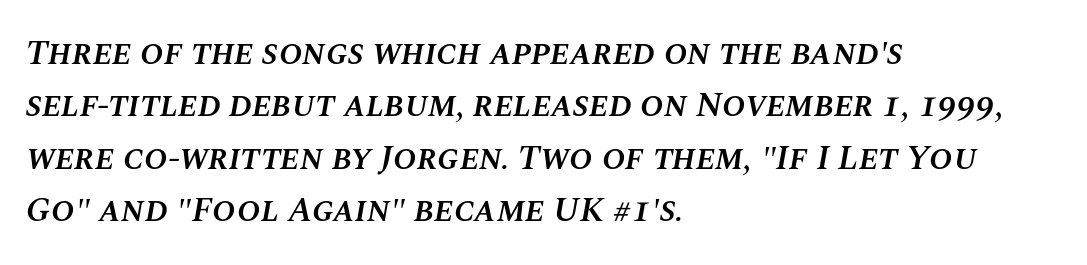
{"italic": "yes", "lean": "right", "slant_degrees": 10, "bold": "semi", "weight": "semibold", "width": "normal", "stroke_contrast": "medium", "x_height": "large", "monospaced": "no", "underline": "no", "align": "left", "line_spacing": "normal", "line_spacing_ratio": 1.5, "letter_spacing": "normal", "letter_spacing_em": 0.0, "glyph_px": 35}
